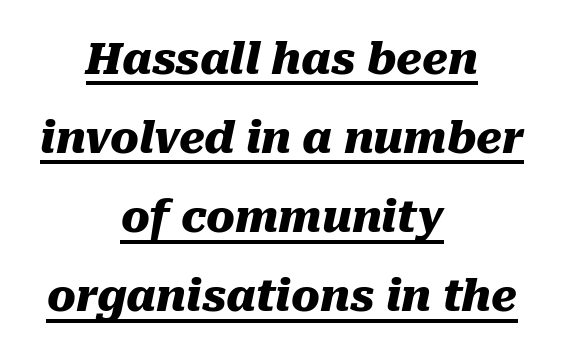
Q: Is the text bold? A: Yes.
Q: Is the text italic (slanted)? A: Yes, it leans right by about 10 degrees.
Q: Is the text underlined? A: Yes.
Q: How is the paragraph aligned? A: Centered.
Q: Is the spacing between letters normal or unusually wide? A: Normal.
Q: Width (condensed, normal, or wide)? A: Normal.
Q: Stroke contrast? A: Medium.
Q: x-height? A: Medium.
Q: Monospaced? A: No.
